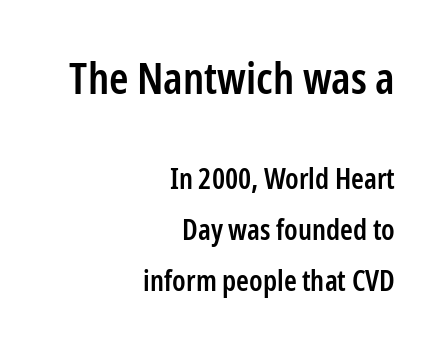
Note: no serifs on the glyphs. The more generous point size was reserved for the upper chunk. Words float on clear page, feet unadorned. A semibold gives these letters moderate extra thickness, short of bold.
